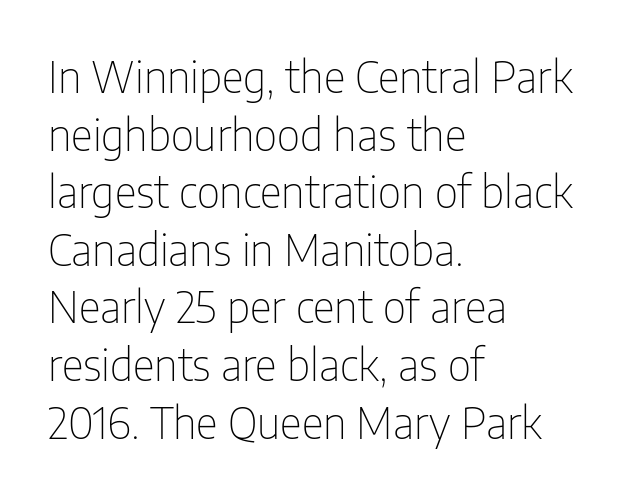
The image shows 43 px thin, condensed sans-serif type, upright; set left-aligned, normal line spacing (1.34x), normal letter spacing, not underlined; low stroke contrast and a medium x-height.
